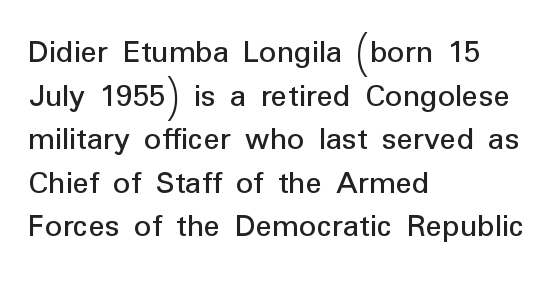
{"serif": "no", "italic": "no", "bold": "no", "weight": "regular", "width": "normal", "stroke_contrast": "low", "x_height": "medium", "monospaced": "no", "underline": "no", "align": "left", "line_spacing": "normal", "line_spacing_ratio": 1.28, "letter_spacing": "normal", "letter_spacing_em": 0.0, "glyph_px": 34}
